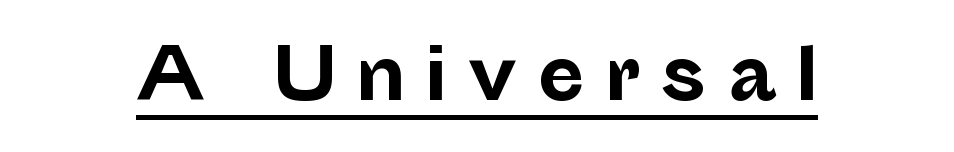
{"serif": "no", "italic": "no", "bold": "yes", "weight": "bold", "width": "normal", "stroke_contrast": "low", "x_height": "medium", "monospaced": "no", "underline": "yes", "letter_spacing": "wide", "letter_spacing_em": 0.27, "glyph_px": 70}
